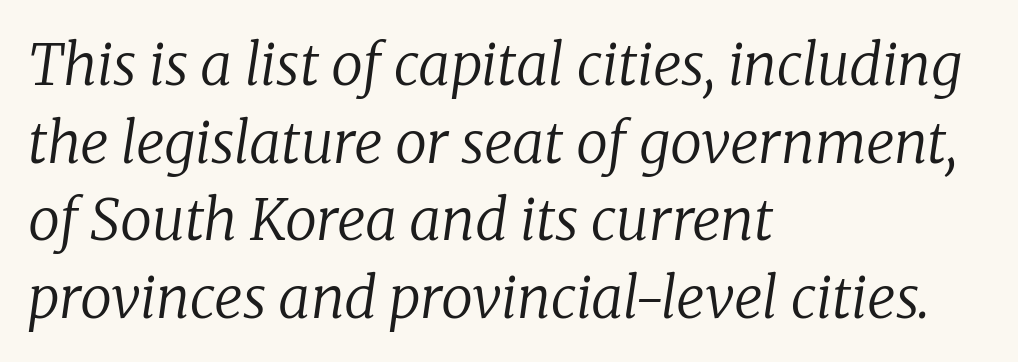
Just letters on the line, the space beneath them empty. The face used here is seriffed, in the tradition of book romans. Rendered with sloped, italic letterforms. Proportional: the letters do not fall into vertical columns.
